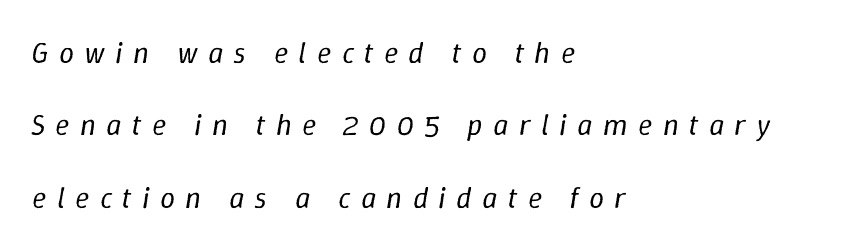
Q: Is the text bold? A: No.
Q: Is the text italic (slanted)? A: Yes, it leans right by about 9 degrees.
Q: Is the text underlined? A: No.
Q: How is the paragraph aligned? A: Left-aligned.
Q: Is the spacing between letters normal or unusually wide? A: Unusually wide.
Q: Is the spacing between lines tight, normal or loose? A: Loose.
Q: Width (condensed, normal, or wide)? A: Normal.
Q: Stroke contrast? A: Low.
Q: x-height? A: Medium.
Q: Monospaced? A: No.
